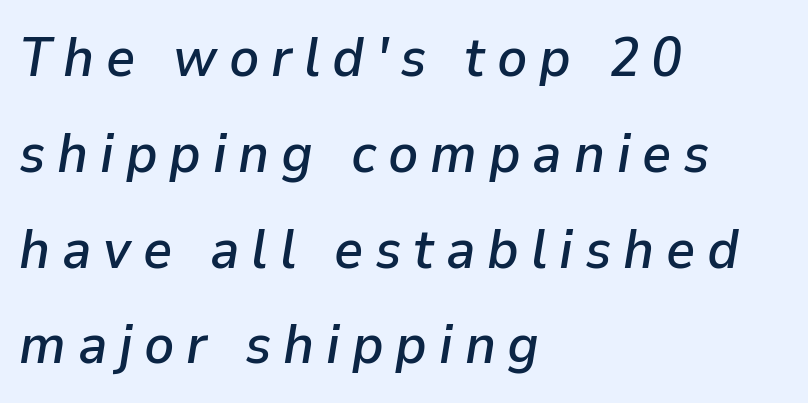
Q: Is the text italic (slanted)? A: Yes, it leans right by about 9 degrees.
Q: Is the text underlined? A: No.
Q: How is the paragraph aligned? A: Left-aligned.
Q: Is the spacing between letters normal or unusually wide? A: Unusually wide.
Q: Width (condensed, normal, or wide)? A: Normal.
Q: Stroke contrast? A: Low.
Q: x-height? A: Medium.
Q: Monospaced? A: No.
